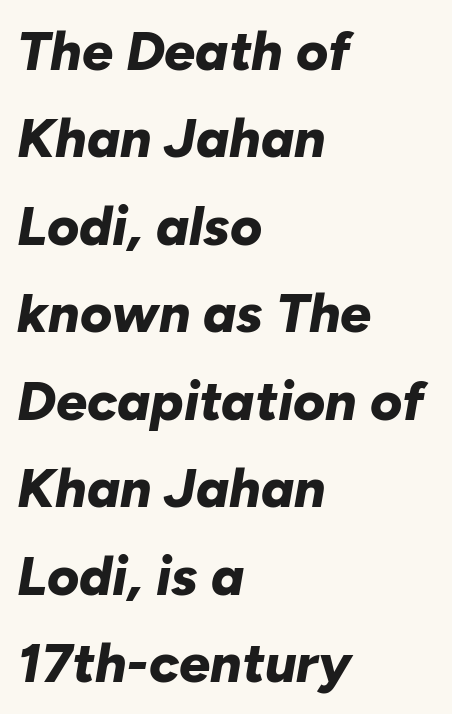
Q: Is the text bold? A: Yes.
Q: Is the text italic (slanted)? A: Yes, it leans right by about 10 degrees.
Q: Is the text underlined? A: No.
Q: How is the paragraph aligned? A: Left-aligned.
Q: Is the spacing between letters normal or unusually wide? A: Normal.
Q: Is the spacing between lines tight, normal or loose? A: Normal.
Q: Width (condensed, normal, or wide)? A: Normal.
Q: Stroke contrast? A: Low.
Q: x-height? A: Medium.
Q: Monospaced? A: No.
